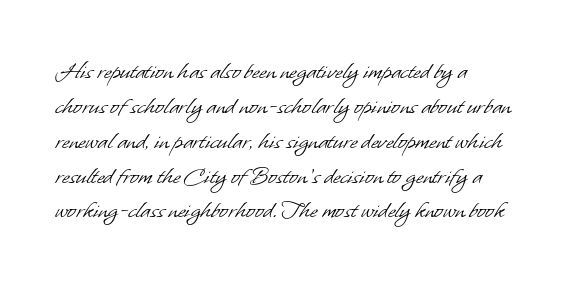
The gap between lines stays unmarked. Words appear dense and cohesive because spacing is normal. Is there much room between lines? A standard amount, neither cramped nor airy. The rag falls on the right side of this text block. Vertical stems look standard width or narrower in stroke.
